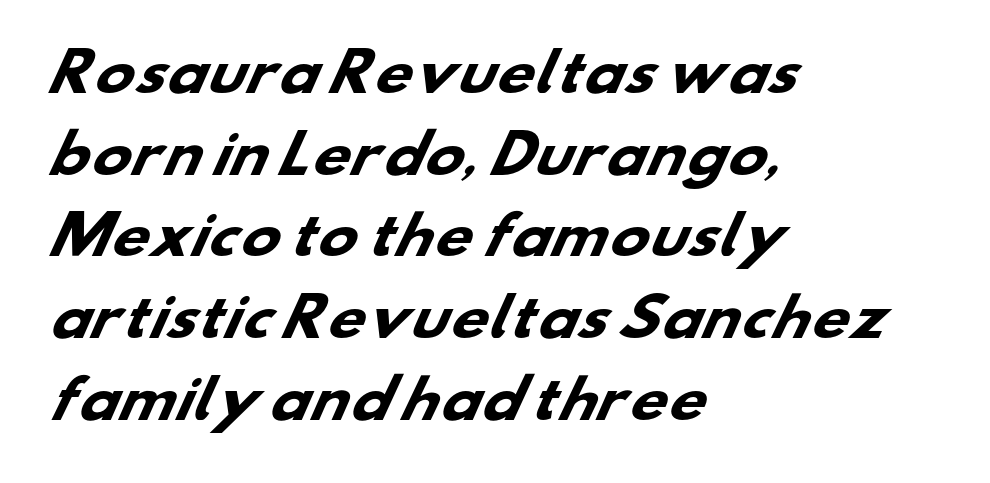
{"serif": "no", "bold": "yes", "weight": "heavy", "width": "wide", "stroke_contrast": "low", "x_height": "small", "monospaced": "no", "underline": "no", "align": "left", "line_spacing": "normal", "line_spacing_ratio": 1.57, "letter_spacing": "normal", "letter_spacing_em": 0.0, "glyph_px": 52}
